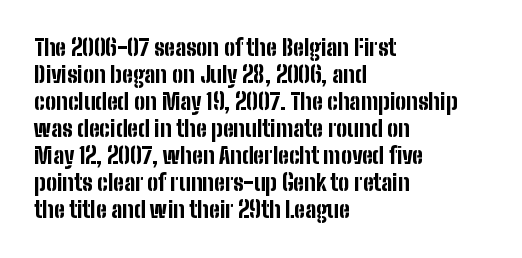
{"italic": "no", "bold": "yes", "underline": "no", "align": "left", "line_spacing_ratio": 1.23, "letter_spacing": "normal", "letter_spacing_em": 0.0, "glyph_px": 22}
